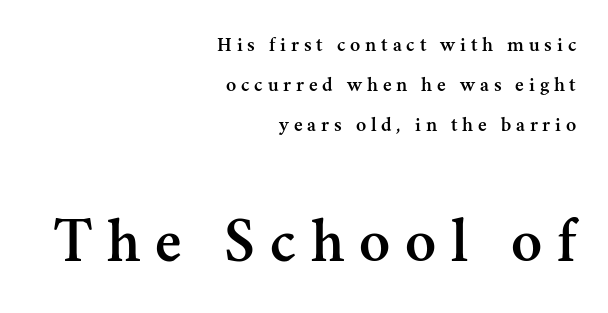
The image shows 64 px serif type, upright; set right-aligned, loose line spacing (1.9x), unusually wide letter spacing (+0.23 em), not underlined; the second (bottom) block is 3.05x larger; medium stroke contrast and a small x-height.
